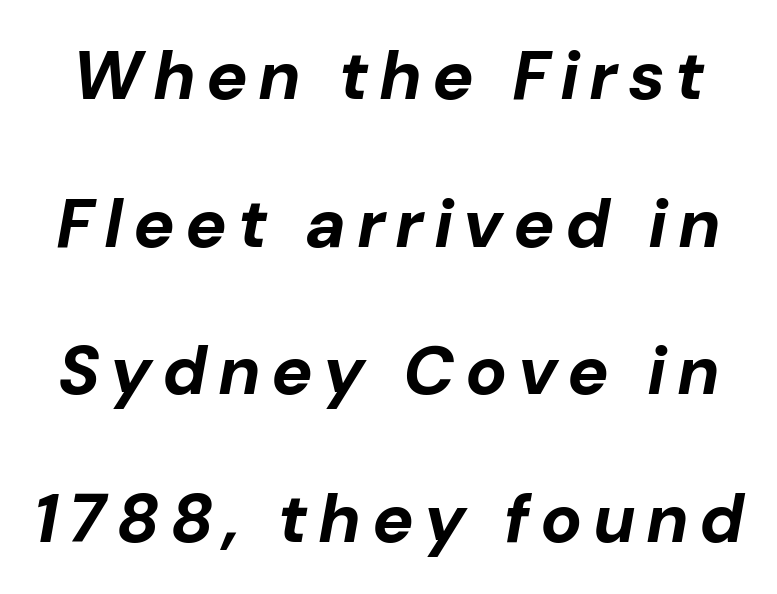
{"italic": "yes", "lean": "right", "slant_degrees": 10, "bold": "yes", "weight": "bold", "width": "normal", "stroke_contrast": "low", "x_height": "medium", "monospaced": "no", "underline": "no", "line_spacing": "loose", "line_spacing_ratio": 2.14, "glyph_px": 69}
